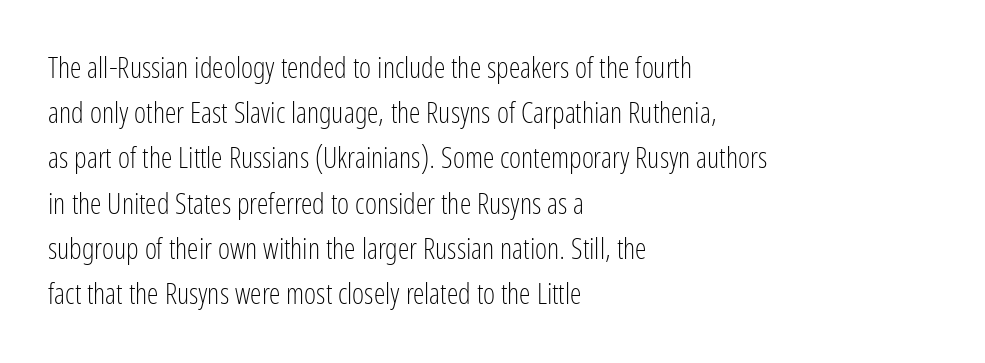
Unlike italic type, these characters show no tilt at all. Stroke mass is kept to a normal reading level or below. The letters advance in unequal steps, a hallmark of proportional type. A bare baseline throughout the passage.
